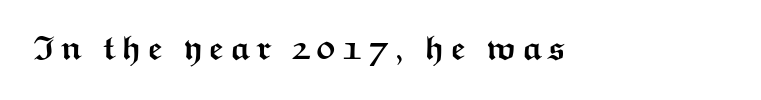
Q: Is the text bold? A: Yes.
Q: Is the text italic (slanted)? A: No, it is upright.
Q: Is the typeface a serif or a sans-serif typeface? A: Sans-serif.
Q: Is the text underlined? A: No.
Q: Width (condensed, normal, or wide)? A: Wide.
Q: Stroke contrast? A: Medium.
Q: x-height? A: Medium.
Q: Monospaced? A: No.
